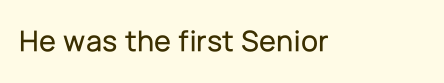
Italic? Not at all — the glyphs are vertical. Descender tails drop into unmarked territory. The glyphs in this specimen are sans serif. Spacing between characters is what you'd get straight out of the box.
